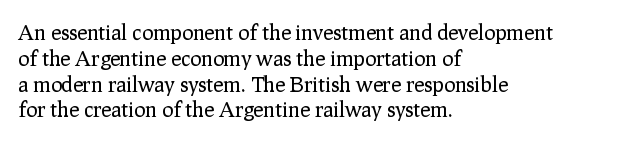
Q: Is the text bold? A: No.
Q: Is the text italic (slanted)? A: No, it is upright.
Q: Is the text underlined? A: No.
Q: How is the paragraph aligned? A: Left-aligned.
Q: Is the spacing between letters normal or unusually wide? A: Normal.
